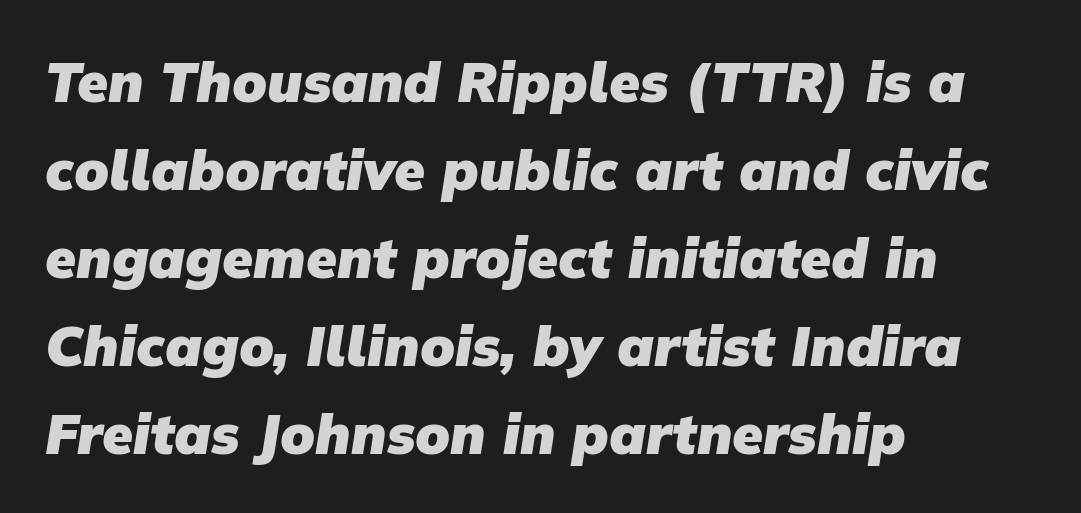
Q: Is the text bold? A: Yes.
Q: Is the typeface a serif or a sans-serif typeface? A: Sans-serif.
Q: Is the text underlined? A: No.
Q: How is the paragraph aligned? A: Left-aligned.
Q: Is the spacing between letters normal or unusually wide? A: Normal.
Q: Is the spacing between lines tight, normal or loose? A: Normal.
Q: Width (condensed, normal, or wide)? A: Normal.
Q: Stroke contrast? A: Low.
Q: x-height? A: Medium.
Q: Monospaced? A: No.
